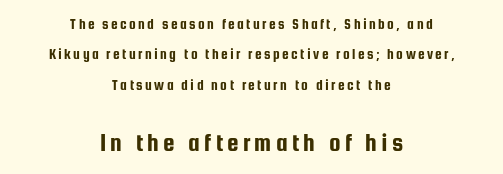
The image shows 26 px text type, upright; set centered, loose line spacing (2.03x), not underlined; the second (bottom) block is 1.73x larger.
